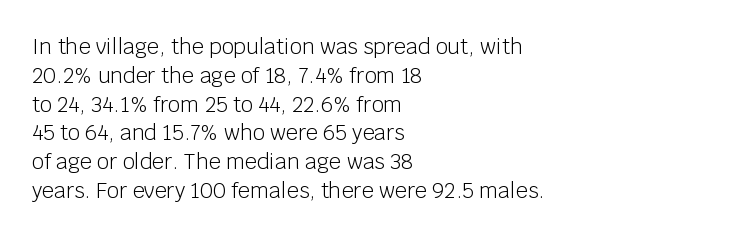
Q: Is the text bold? A: No.
Q: Is the text italic (slanted)? A: No, it is upright.
Q: Is the text underlined? A: No.
Q: How is the paragraph aligned? A: Left-aligned.
Q: Is the spacing between letters normal or unusually wide? A: Normal.
Q: Is the spacing between lines tight, normal or loose? A: Normal.
